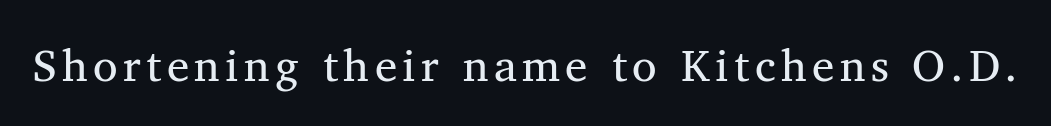
{"serif": "yes", "italic": "no", "width": "normal", "stroke_contrast": "medium", "x_height": "medium", "monospaced": "no", "underline": "no", "glyph_px": 45}
